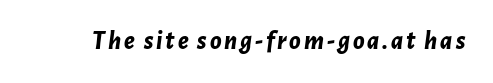
{"italic": "yes", "lean": "right", "slant_degrees": 7, "bold": "yes", "underline": "no", "glyph_px": 26}
